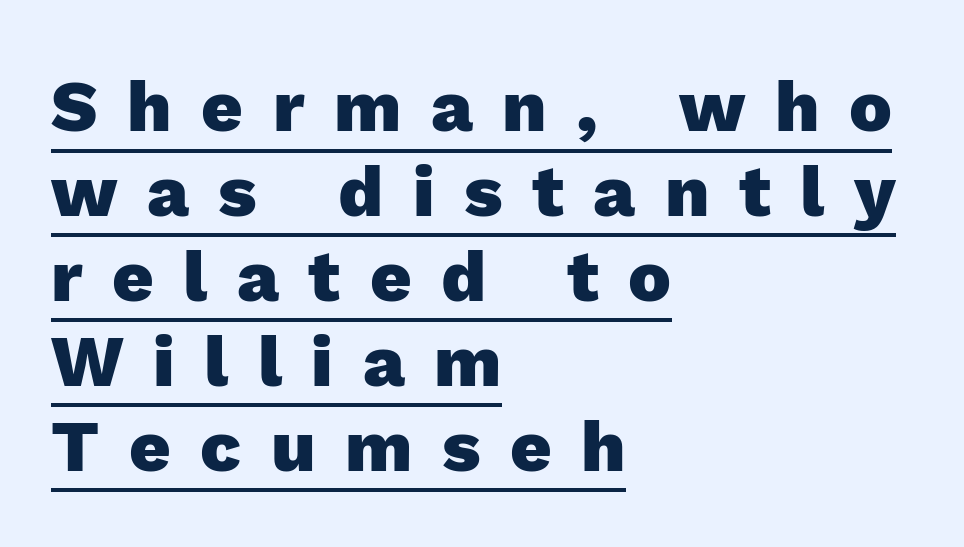
The characters display no serif detailing; their extremities are plain. Italic? Not at all — the glyphs are vertical. Emphasis by weight is at full strength: bold. Compared with a centered layout, this one pins lines to the left instead. Underlined type.
